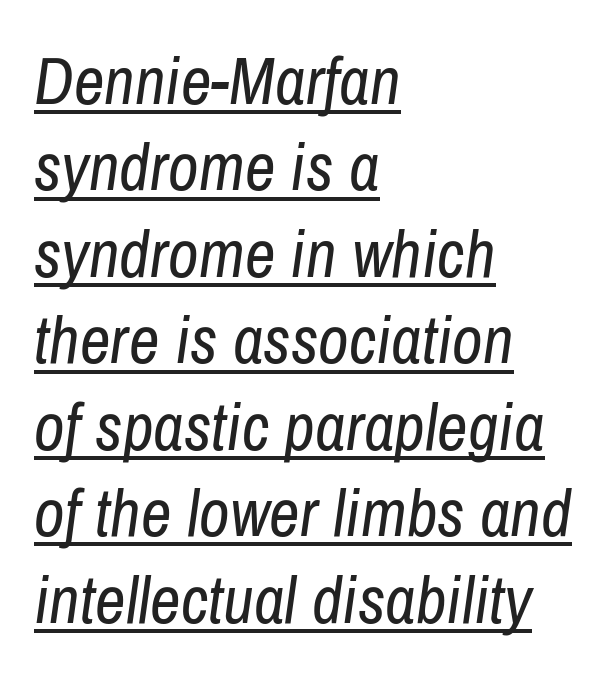
The image shows 67 px regular-weight, condensed type, italic (leaning right); set left-aligned, normal line spacing (1.29x), normal letter spacing, underlined; low stroke contrast and a medium x-height.
